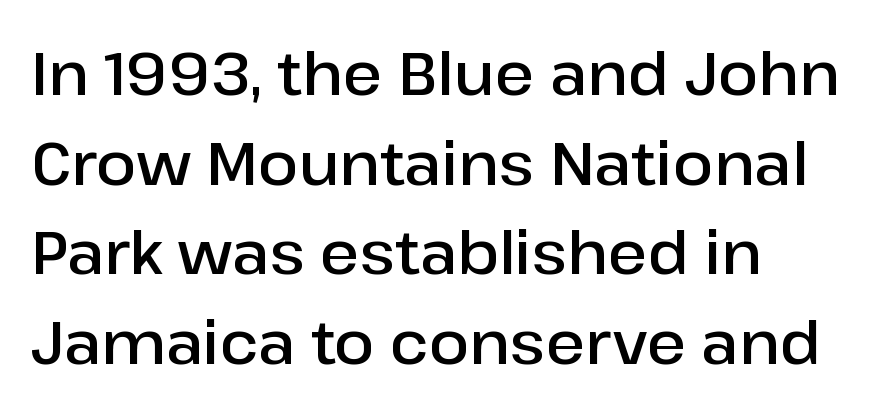
Q: Is the text bold? A: Semi-bold.
Q: Is the text italic (slanted)? A: No, it is upright.
Q: Is the typeface a serif or a sans-serif typeface? A: Sans-serif.
Q: Is the text underlined? A: No.
Q: How is the paragraph aligned? A: Left-aligned.
Q: Is the spacing between letters normal or unusually wide? A: Normal.
Q: Is the spacing between lines tight, normal or loose? A: Normal.
Q: Width (condensed, normal, or wide)? A: Normal.
Q: Stroke contrast? A: Low.
Q: x-height? A: Medium.
Q: Monospaced? A: No.
